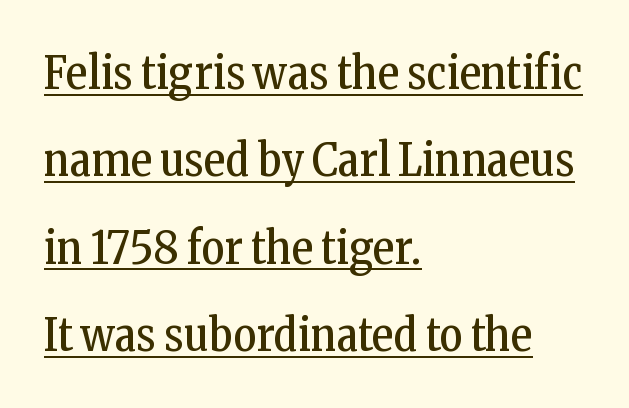
{"serif": "yes", "italic": "no", "bold": "no", "weight": "regular", "width": "condensed", "stroke_contrast": "low", "x_height": "medium", "monospaced": "no", "underline": "yes", "align": "left", "line_spacing": "loose", "line_spacing_ratio": 1.94, "letter_spacing": "normal", "letter_spacing_em": 0.0, "glyph_px": 45}
